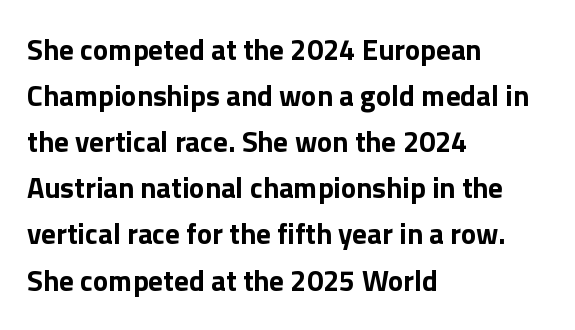
Quick note: not italic, upright. The typesetter chose a ragged-right arrangement here. A bare baseline throughout the passage. The letters are bold, with thick, heavy strokes. You can tell from the bare stems that sans-serif type was used. The line texture is even and compact thanks to regular tracking.
